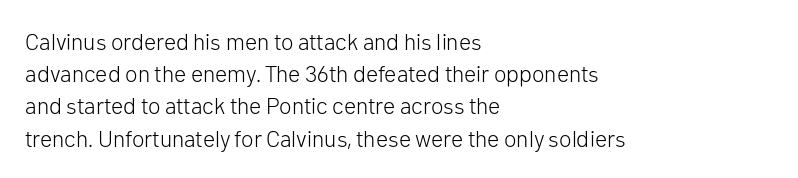
{"italic": "no", "bold": "no", "underline": "no", "align": "left", "line_spacing": "normal", "line_spacing_ratio": 1.4, "letter_spacing": "normal", "letter_spacing_em": 0.0, "glyph_px": 23}
